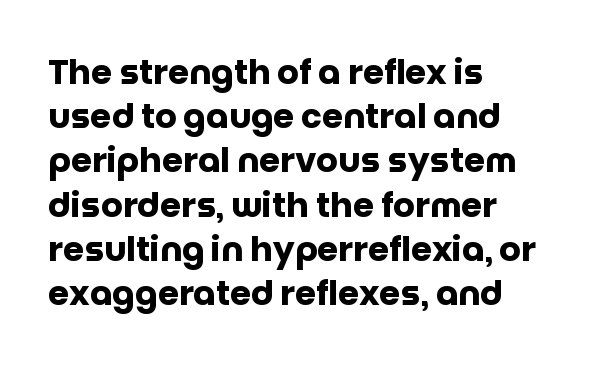
The typesetter chose a ragged-right arrangement here. The block of text has a typical density, with ordinary space between rows. This rendering leaves character spacing at its baseline value. Italic: no, the glyphs are upright roman. Typesetter's note: full bold, strokes at maximum text heaviness. Type without underlining.
